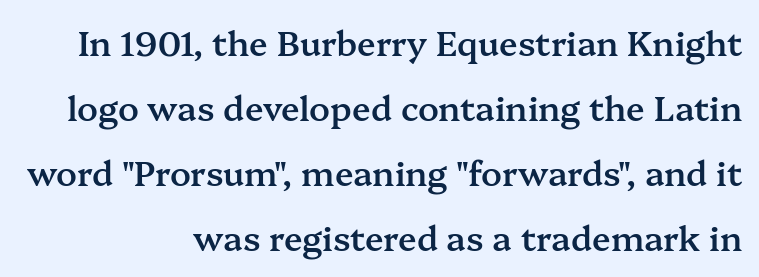
Font category for this specimen: serif. Typeset ragged left — the right edge is the straight one. Letters rest on an invisible, unmarked baseline. Successive baselines arrive slowly, with a big drop between each. Here the designer chose a conventional face with non-uniform glyph widths. The strokes are fattened partway — semibold, not bold.
